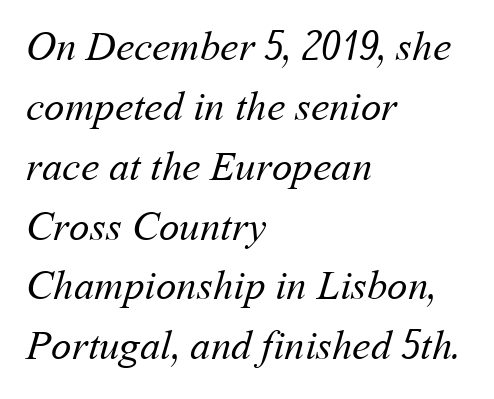
{"bold": "no", "weight": "regular", "width": "normal", "stroke_contrast": "medium", "x_height": "medium", "monospaced": "no", "underline": "no", "align": "left", "line_spacing": "normal", "line_spacing_ratio": 1.46, "letter_spacing": "normal", "letter_spacing_em": 0.0, "glyph_px": 41}
